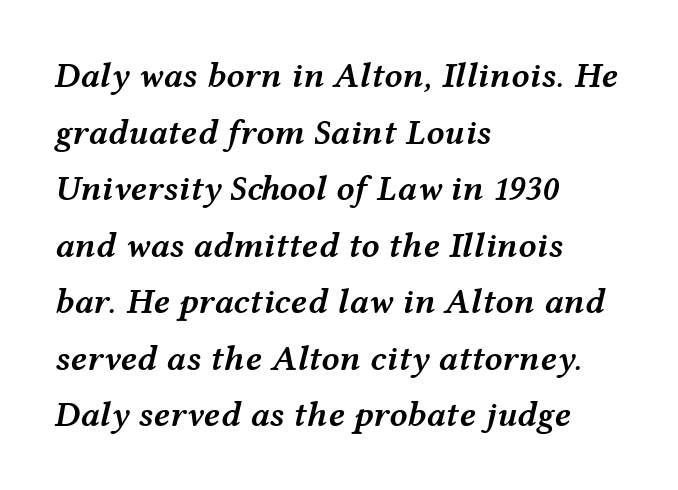
The image shows 36 px semibold, wide type, italic (leaning right); set left-aligned, normal line spacing (1.57x), normal letter spacing, not underlined; medium stroke contrast and a medium x-height.
